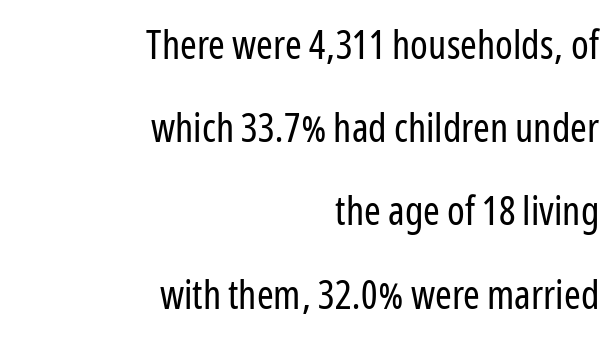
The image shows 40 px regular-weight, condensed sans-serif type, upright; set right-aligned, loose line spacing (2.08x), normal letter spacing, not underlined; low stroke contrast and a medium x-height.
